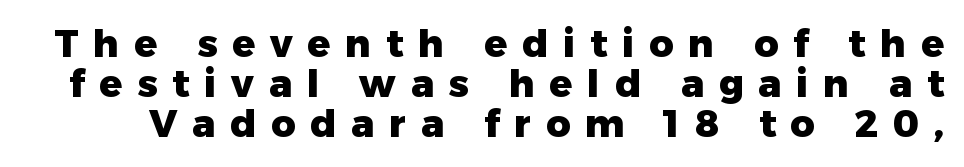
The image shows 38 px heavy sans-serif type, upright; set tight line spacing (1.05x), unusually wide letter spacing (+0.39 em), not underlined; low stroke contrast and a medium x-height.
